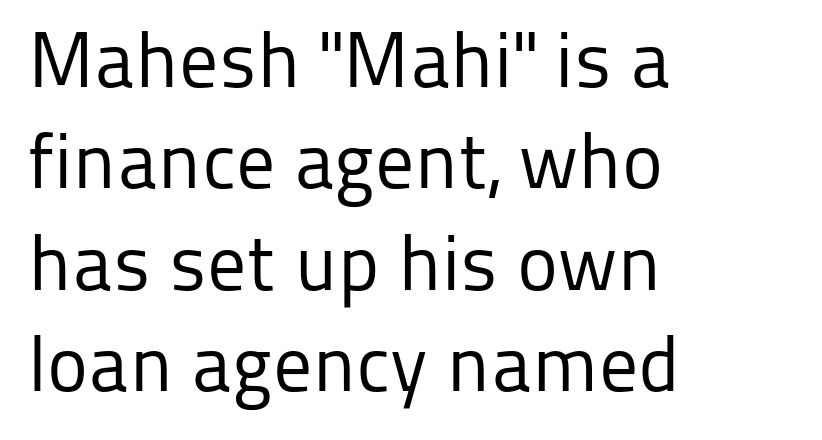
The passage shown stacks its lines at a standard gap. Does the lettering tilt? It doesn't — this is upright. The weight would be labelled regular, book, light, or lighter still. Typeset ragged right — the left edge is the straight one. These lines are rendered in a variable-pitch font. The passage shown is not underscored anywhere.
